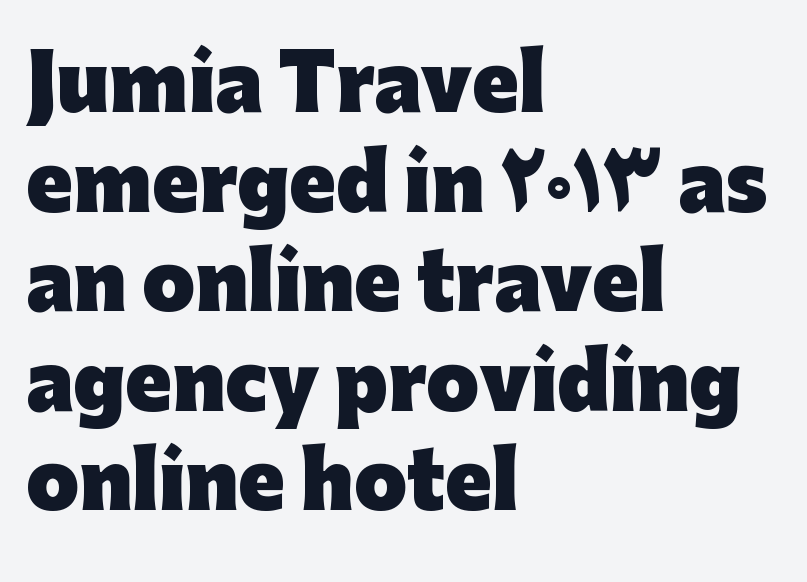
These lines are rendered in a variable-pitch font. Honestly, the row spacing looks completely unremarkable. The type family on display is of the sans-serif kind. The strokes are fattened all the way to bold. These lines stack with their left ends in a neat column. Inter-character spacing is left at the font's built-in metrics.
